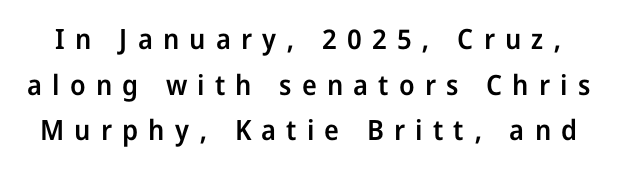
This is the in-between weight designers call semibold or demi. Words appear elongated and porous because spacing is wide. The string is rendered with underlining switched off. Serifs: no, the terminals of the letterforms are clean. Posture: straight, roman, zero tilt.
